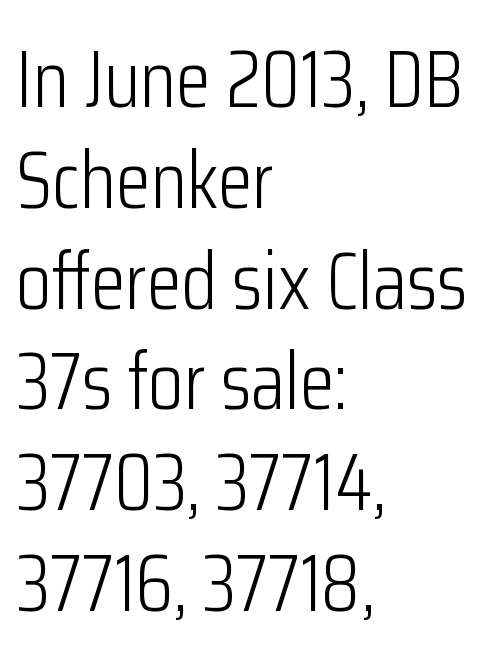
The image shows 80 px light, condensed sans-serif type, upright; set left-aligned, normal line spacing (1.26x), normal letter spacing, not underlined; low stroke contrast and a medium x-height.
